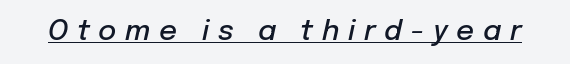
The image shows 28 px semibold type, italic (leaning right); set unusually wide letter spacing (+0.31 em), underlined; low stroke contrast and a medium x-height.
